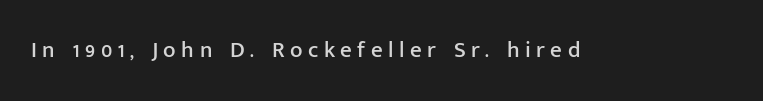
The image shows 23 px text type, upright; set unusually wide letter spacing (+0.24 em), not underlined.
